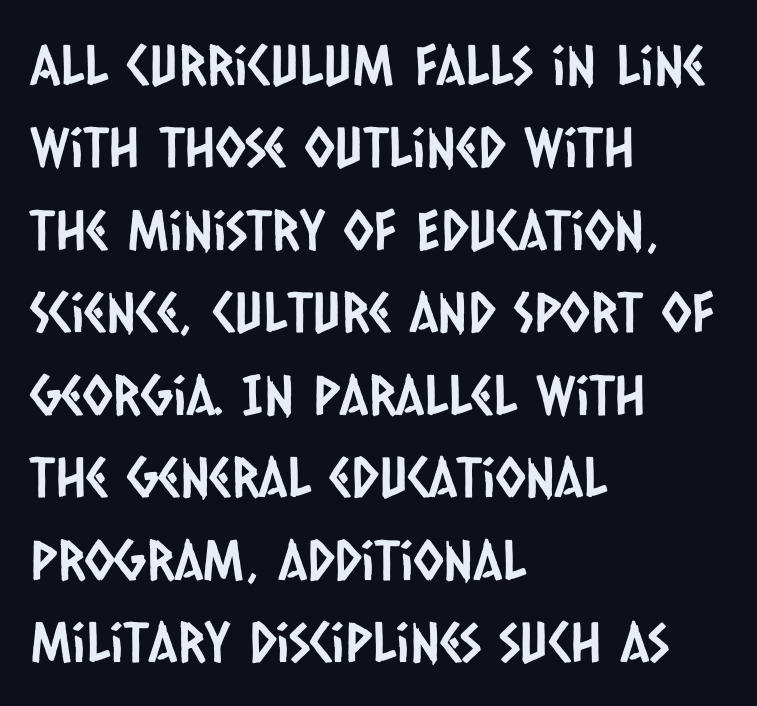
Q: Is the typeface a serif or a sans-serif typeface? A: Sans-serif.
Q: Is the text underlined? A: No.
Q: How is the paragraph aligned? A: Left-aligned.
Q: Is the spacing between letters normal or unusually wide? A: Normal.
Q: Is the spacing between lines tight, normal or loose? A: Normal.
Q: Width (condensed, normal, or wide)? A: Condensed.
Q: Stroke contrast? A: Low.
Q: x-height? A: Large.
Q: Monospaced? A: No.
